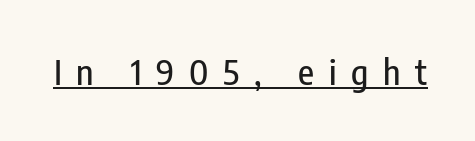
Q: Is the text italic (slanted)? A: No, it is upright.
Q: Is the typeface a serif or a sans-serif typeface? A: Sans-serif.
Q: Is the text underlined? A: Yes.
Q: Is the spacing between letters normal or unusually wide? A: Unusually wide.
Q: Width (condensed, normal, or wide)? A: Condensed.
Q: Stroke contrast? A: Low.
Q: x-height? A: Medium.
Q: Monospaced? A: No.
